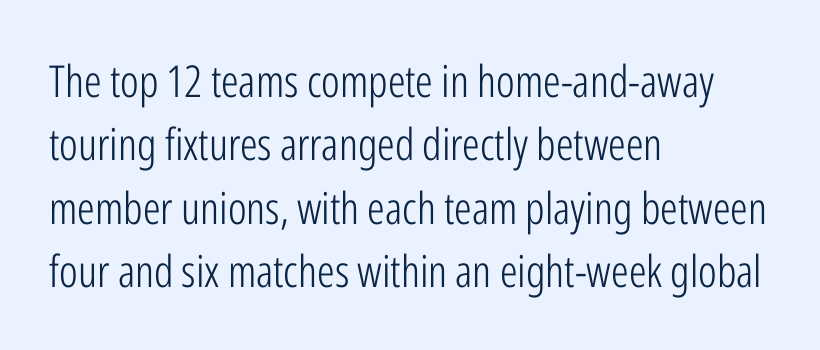
The image shows 44 px light, condensed sans-serif type, upright; set left-aligned, normal line spacing (1.44x), normal letter spacing, not underlined; low stroke contrast and a medium x-height.
